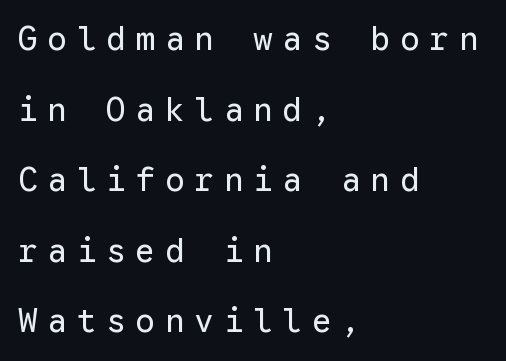
Q: Is the text bold? A: No.
Q: Is the text italic (slanted)? A: No, it is upright.
Q: Is the typeface a serif or a sans-serif typeface? A: Sans-serif.
Q: Is the text underlined? A: No.
Q: How is the paragraph aligned? A: Left-aligned.
Q: Is the spacing between letters normal or unusually wide? A: Unusually wide.
Q: Is the spacing between lines tight, normal or loose? A: Loose.
Q: Width (condensed, normal, or wide)? A: Normal.
Q: Stroke contrast? A: Low.
Q: x-height? A: Medium.
Q: Monospaced? A: Yes.
